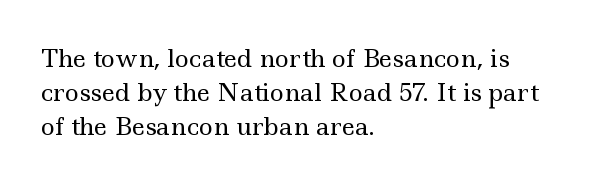
The image shows 24 px text type, upright; set left-aligned, normal line spacing (1.41x), normal letter spacing, not underlined.
